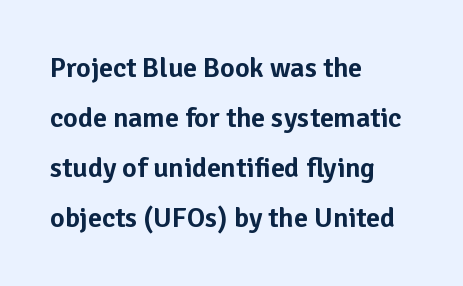
{"serif": "no", "italic": "no", "width": "normal", "stroke_contrast": "low", "x_height": "medium", "monospaced": "no", "underline": "no", "align": "left", "line_spacing_ratio": 1.78, "letter_spacing": "normal", "letter_spacing_em": 0.0, "glyph_px": 28}
